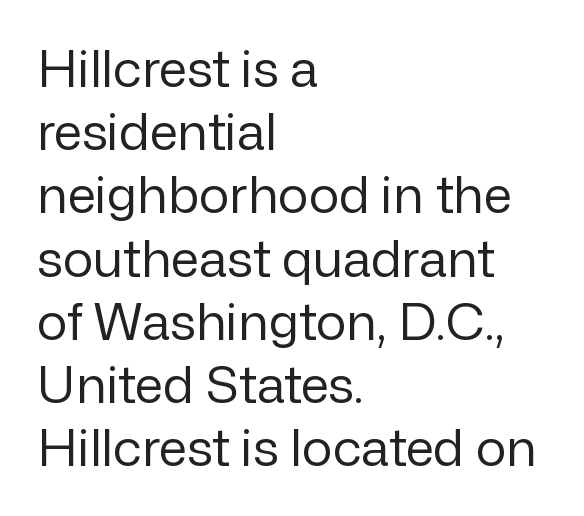
The image shows 51 px regular-weight sans-serif type, upright; set left-aligned, line spacing 1.24x, normal letter spacing, not underlined; low stroke contrast and a medium x-height.
